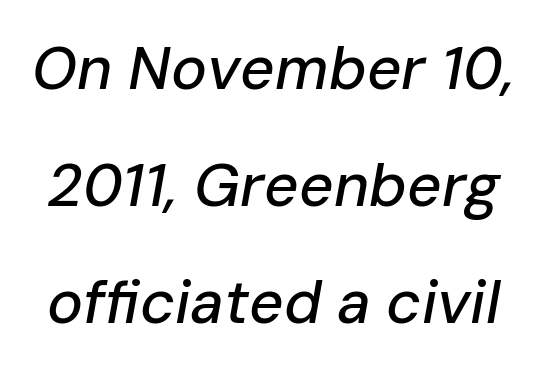
The face used here is proportionally spaced, like ordinary book or web type. This sample trades compactness for vertical openness between lines. The space directly below the letters is spotless. The horizontal fit of the characters is conventional and even.
